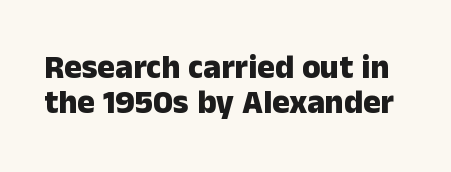
The image shows 33 px heavy sans-serif type, upright; set tight line spacing (1.07x), normal letter spacing, not underlined; low stroke contrast and a medium x-height.
